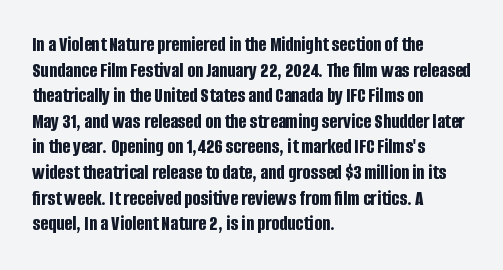
The image shows 21 px bold type, upright; set left-aligned, line spacing 1.22x, normal letter spacing, not underlined.
